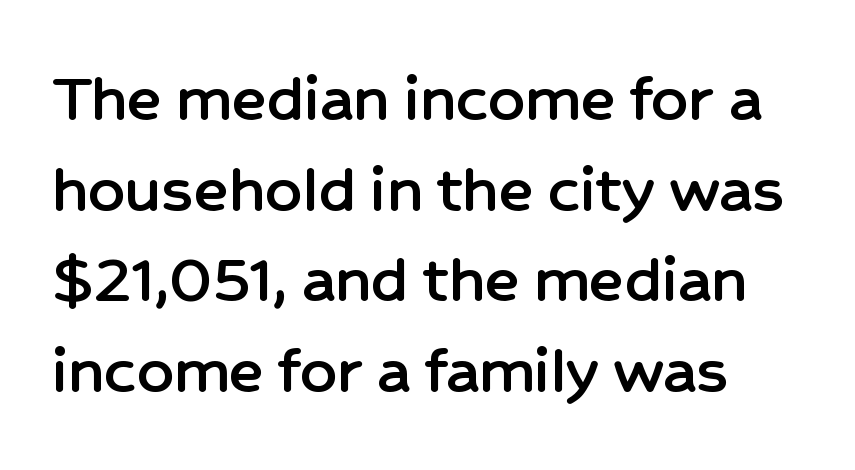
Decoration check: the copy has no underline. Compared with typical body copy, the letter spacing here is the same. Grotesque or geometric, the face here clearly has no serifs. Characters remain perfectly vertical along every line. Varying glyph widths throughout — classic text-font behaviour. How would I describe the line gaps? Plain and ordinary.
